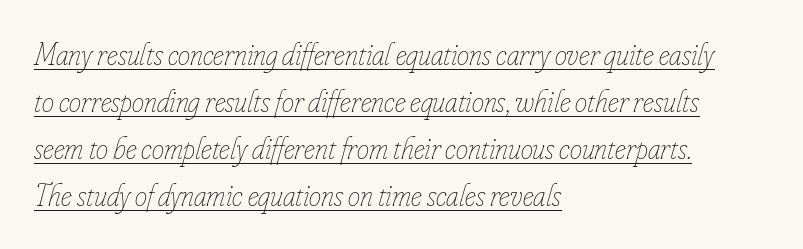
{"italic": "yes", "lean": "right", "slant_degrees": 16, "bold": "no", "weight": "thin", "width": "condensed", "stroke_contrast": "low", "x_height": "small", "monospaced": "no", "underline": "yes", "align": "left", "line_spacing": "normal", "line_spacing_ratio": 1.52, "letter_spacing": "normal", "letter_spacing_em": 0.0, "glyph_px": 31}
